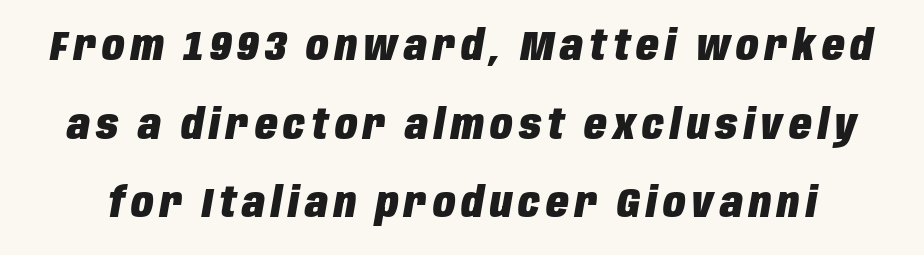
The image shows 41 px heavy, condensed type, italic (leaning right); set loose line spacing (1.92x), not underlined; low stroke contrast and a large x-height.
